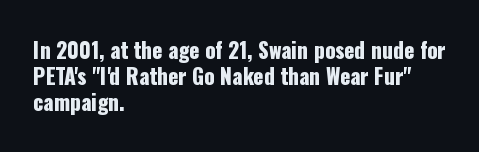
Q: Is the text italic (slanted)? A: No, it is upright.
Q: Is the text underlined? A: No.
Q: How is the paragraph aligned? A: Left-aligned.
Q: Is the spacing between letters normal or unusually wide? A: Normal.
